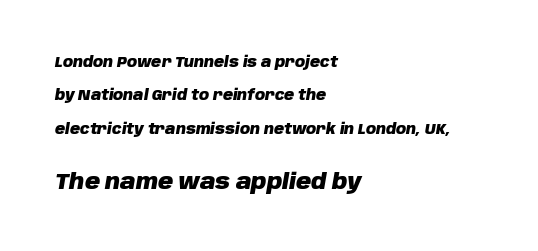
Every row of glyphs begins at an identical x-position on the left. Rows of type keep a wide berth in the vertical direction. The gaps between neighbouring characters are ordinary and unremarkable. Anything drawn beneath the words? Only blank space.
